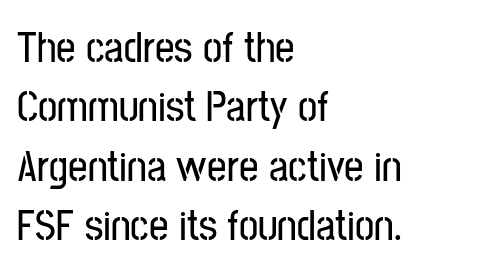
{"serif": "no", "italic": "no", "width": "condensed", "stroke_contrast": "low", "x_height": "medium", "monospaced": "no", "underline": "no", "align": "left", "line_spacing": "normal", "line_spacing_ratio": 1.38, "letter_spacing": "normal", "letter_spacing_em": 0.0, "glyph_px": 43}
